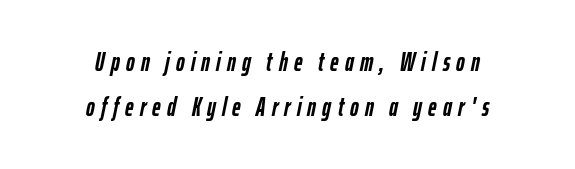
Q: Is the text bold? A: Yes.
Q: Is the text italic (slanted)? A: Yes, it leans right by about 12 degrees.
Q: Is the text underlined? A: No.
Q: How is the paragraph aligned? A: Centered.
Q: Is the spacing between letters normal or unusually wide? A: Unusually wide.
